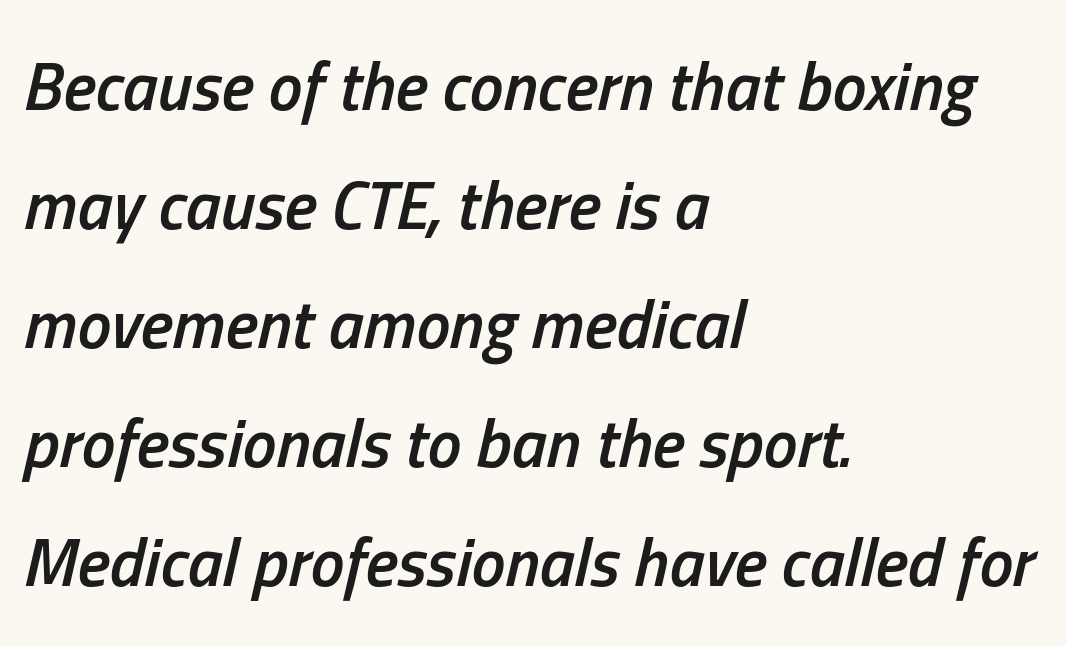
The image shows 68 px semibold, condensed type, italic (leaning right); set left-aligned, line spacing 1.75x, normal letter spacing, not underlined; low stroke contrast and a medium x-height.
